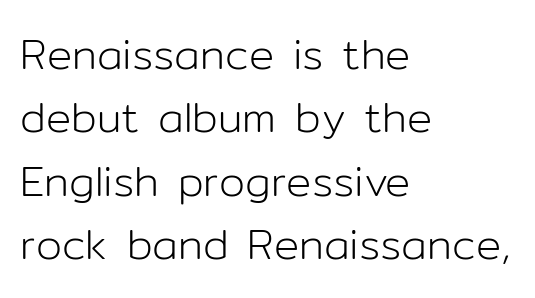
The image shows 42 px light sans-serif type, upright; set left-aligned, normal line spacing (1.51x), normal letter spacing, not underlined; low stroke contrast and a medium x-height.
